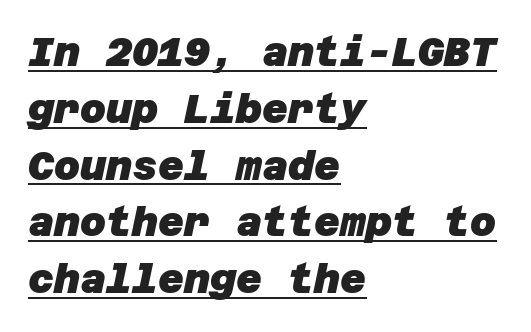
Q: Is the text bold? A: Yes.
Q: Is the typeface a serif or a sans-serif typeface? A: Sans-serif.
Q: Is the text underlined? A: Yes.
Q: How is the paragraph aligned? A: Left-aligned.
Q: Is the spacing between letters normal or unusually wide? A: Normal.
Q: Is the spacing between lines tight, normal or loose? A: Normal.
Q: Width (condensed, normal, or wide)? A: Normal.
Q: Stroke contrast? A: Low.
Q: x-height? A: Large.
